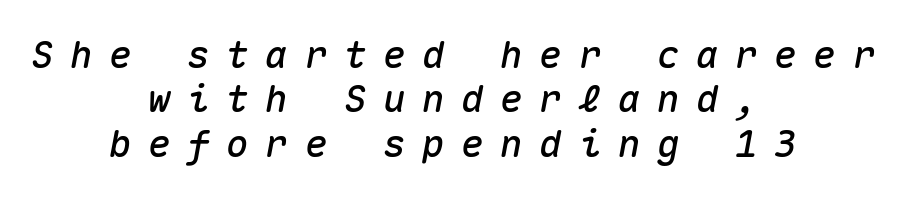
Q: Is the text italic (slanted)? A: Yes, it leans right by about 10 degrees.
Q: Is the text underlined? A: No.
Q: How is the paragraph aligned? A: Centered.
Q: Is the spacing between letters normal or unusually wide? A: Unusually wide.
Q: Width (condensed, normal, or wide)? A: Normal.
Q: Stroke contrast? A: Medium.
Q: x-height? A: Medium.
Q: Monospaced? A: Yes.
